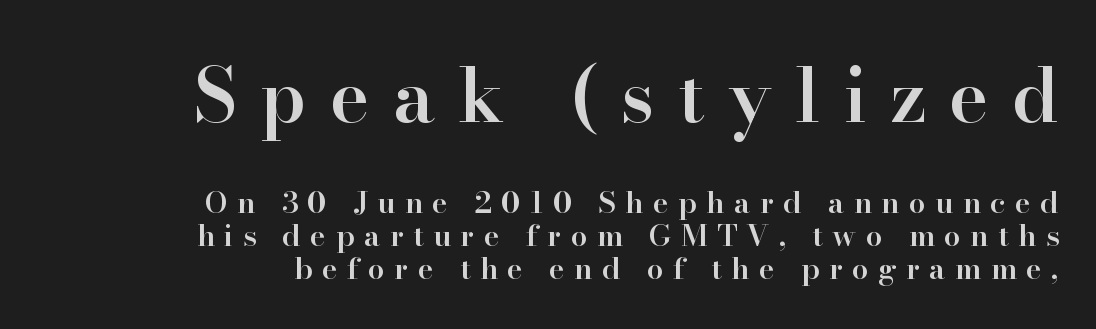
Q: Is the text bold? A: Semi-bold.
Q: Is the text italic (slanted)? A: No, it is upright.
Q: Is the typeface a serif or a sans-serif typeface? A: Serif.
Q: Is the text underlined? A: No.
Q: How is the paragraph aligned? A: Right-aligned.
Q: Is the spacing between letters normal or unusually wide? A: Unusually wide.
Q: Is the spacing between lines tight, normal or loose? A: Tight.
Q: Which block of text is set in a larger size, the first (top) or the second (bottom)? A: The first (top) one.
Q: Width (condensed, normal, or wide)? A: Normal.
Q: Stroke contrast? A: High.
Q: x-height? A: Small.
Q: Monospaced? A: No.
